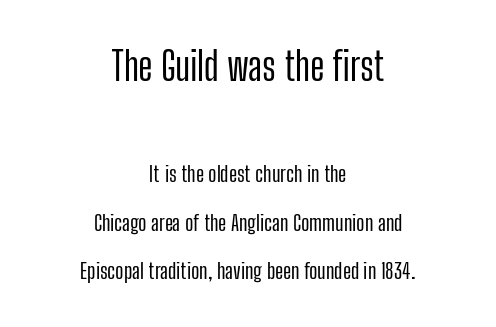
{"serif": "no", "italic": "no", "width": "condensed", "stroke_contrast": "low", "x_height": "medium", "monospaced": "no", "underline": "no", "align": "center", "line_spacing": "loose", "line_spacing_ratio": 2.22, "letter_spacing": "normal", "letter_spacing_em": 0.0, "larger_block": "first", "size_ratio": 1.77, "glyph_px": 39}
